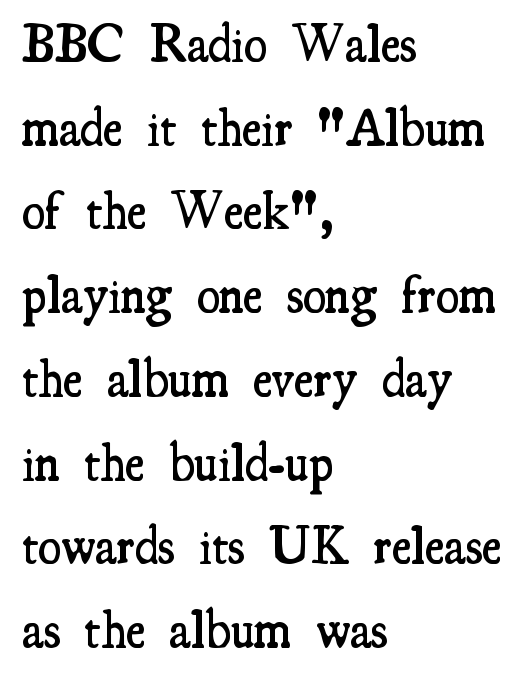
Q: Is the text bold? A: Semi-bold.
Q: Is the text italic (slanted)? A: No, it is upright.
Q: Is the typeface a serif or a sans-serif typeface? A: Serif.
Q: Is the text underlined? A: No.
Q: How is the paragraph aligned? A: Left-aligned.
Q: Is the spacing between letters normal or unusually wide? A: Normal.
Q: Is the spacing between lines tight, normal or loose? A: Normal.
Q: Width (condensed, normal, or wide)? A: Condensed.
Q: Stroke contrast? A: Medium.
Q: x-height? A: Small.
Q: Monospaced? A: No.
